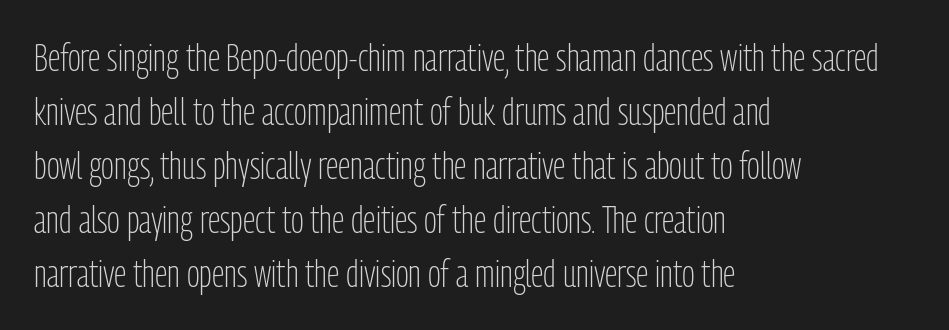
{"serif": "no", "italic": "no", "bold": "no", "weight": "light", "width": "condensed", "stroke_contrast": "low", "x_height": "medium", "monospaced": "no", "underline": "no", "align": "left", "line_spacing": "normal", "line_spacing_ratio": 1.42, "letter_spacing": "normal", "letter_spacing_em": 0.0, "glyph_px": 38}
